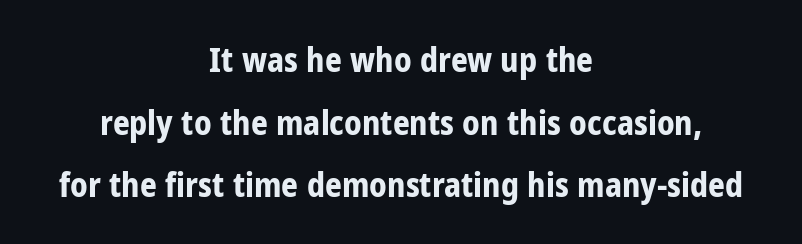
Q: Is the text bold? A: Yes.
Q: Is the text italic (slanted)? A: No, it is upright.
Q: Is the typeface a serif or a sans-serif typeface? A: Sans-serif.
Q: Is the text underlined? A: No.
Q: How is the paragraph aligned? A: Centered.
Q: Is the spacing between letters normal or unusually wide? A: Normal.
Q: Is the spacing between lines tight, normal or loose? A: Loose.
Q: Width (condensed, normal, or wide)? A: Condensed.
Q: Stroke contrast? A: Low.
Q: x-height? A: Medium.
Q: Monospaced? A: No.
